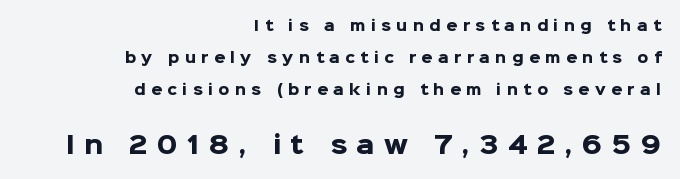
These lines are set flush right with a ragged left edge. Beneath every word, the page is bare. Pretty heavy lettering here — definitely bold. In terms of posture, this sample is upright.
